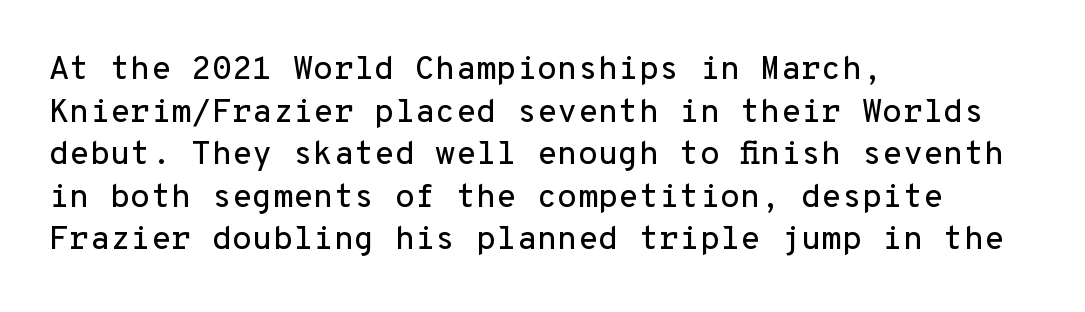
Q: Is the text italic (slanted)? A: No, it is upright.
Q: Is the typeface a serif or a sans-serif typeface? A: Sans-serif.
Q: Is the text underlined? A: No.
Q: How is the paragraph aligned? A: Left-aligned.
Q: Is the spacing between letters normal or unusually wide? A: Normal.
Q: Is the spacing between lines tight, normal or loose? A: Normal.
Q: Width (condensed, normal, or wide)? A: Normal.
Q: Stroke contrast? A: Low.
Q: x-height? A: Medium.
Q: Monospaced? A: Yes.
